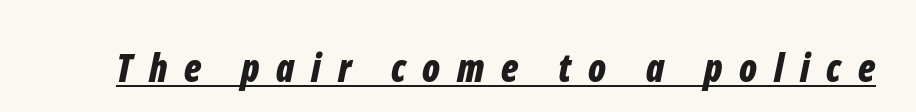
The image shows 38 px bold, condensed type, italic (leaning right); set unusually wide letter spacing (+0.44 em), underlined; low stroke contrast and a medium x-height.
